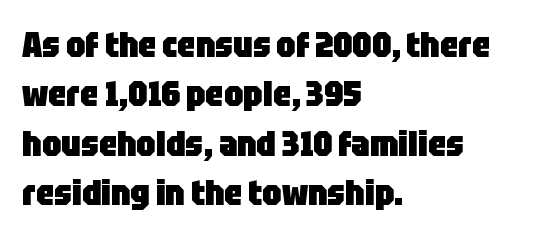
In terms of posture, this sample is upright. Decoration check: the copy has no underline. I'd call this a sans setting — the letters go barefoot. Is the type bold? Yes — the strokes are clearly thick and heavy. Proportional: the letters do not fall into vertical columns. Nobody touched the tracking dial on this one.
